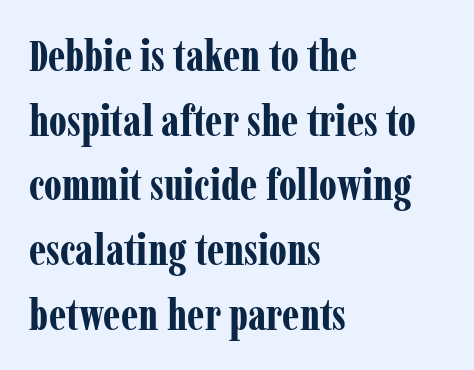
{"serif": "yes", "italic": "no", "bold": "yes", "weight": "bold", "width": "condensed", "stroke_contrast": "low", "x_height": "medium", "monospaced": "no", "underline": "no", "align": "left", "line_spacing": "normal", "line_spacing_ratio": 1.47, "letter_spacing": "normal", "letter_spacing_em": 0.0, "glyph_px": 44}
